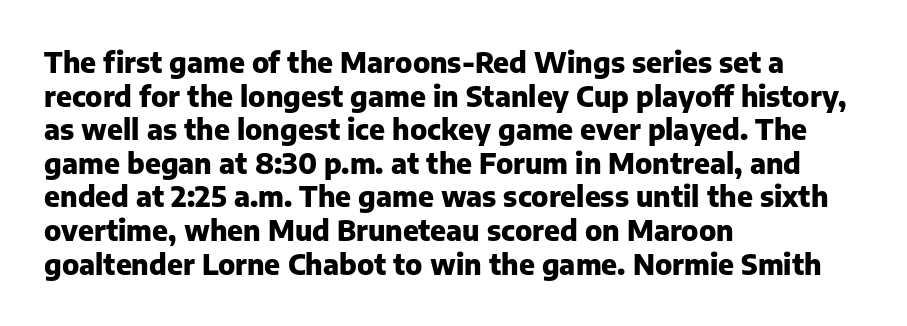
Tall strokes in this sample are plumb rather than angled. The typeface chosen for these lines omits serifs. Proportional: the letters do not fall into vertical columns. Between one letter and the next there's only the usual sliver of space. How heavy is the stroke? Heavy — this is a bold.
